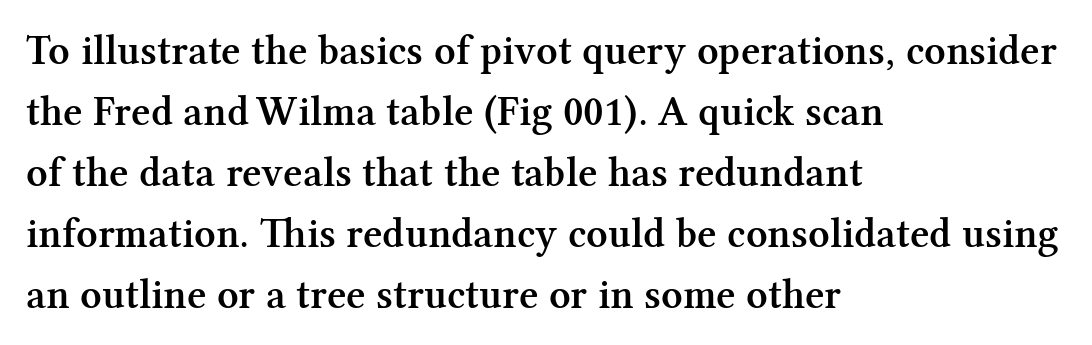
Q: Is the text bold? A: Semi-bold.
Q: Is the text italic (slanted)? A: No, it is upright.
Q: Is the typeface a serif or a sans-serif typeface? A: Serif.
Q: Is the text underlined? A: No.
Q: How is the paragraph aligned? A: Left-aligned.
Q: Is the spacing between letters normal or unusually wide? A: Normal.
Q: Is the spacing between lines tight, normal or loose? A: Normal.
Q: Width (condensed, normal, or wide)? A: Normal.
Q: Stroke contrast? A: Medium.
Q: x-height? A: Medium.
Q: Monospaced? A: No.
